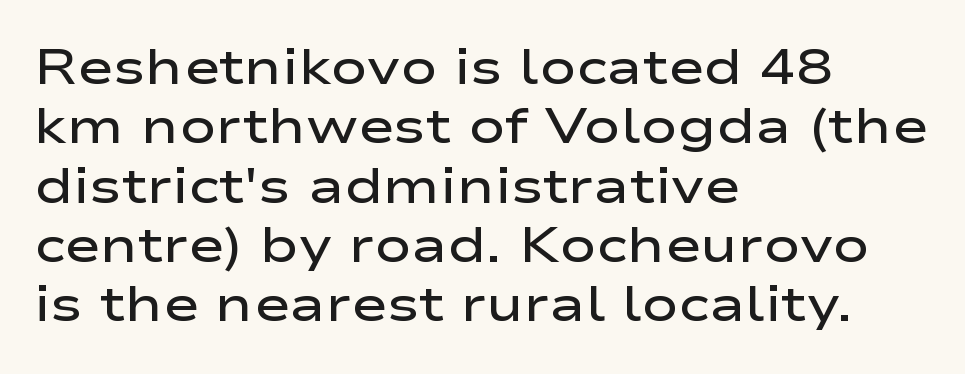
The image shows 49 px semibold, wide sans-serif type, upright; set left-aligned, line spacing 1.21x, normal letter spacing, not underlined; low stroke contrast and a medium x-height.
